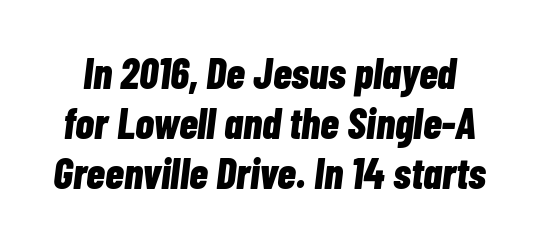
The image shows 43 px bold, condensed type, italic (leaning right); set line spacing 1.16x, normal letter spacing, not underlined; low stroke contrast and a medium x-height.
